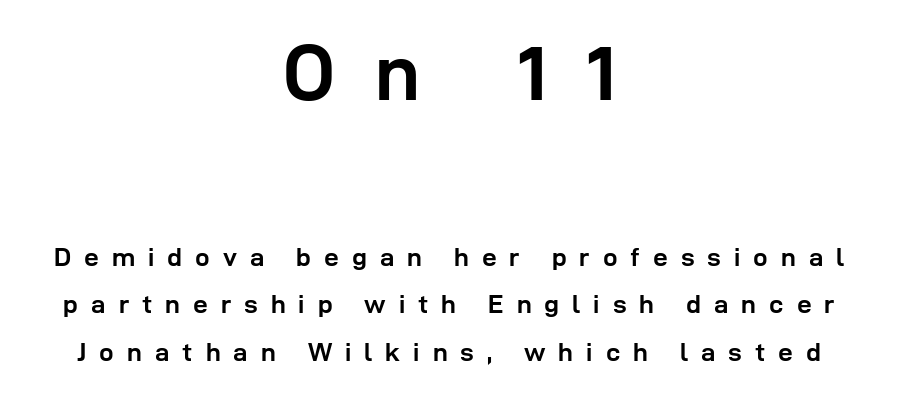
Q: Is the text bold? A: Yes.
Q: Is the text italic (slanted)? A: No, it is upright.
Q: Is the typeface a serif or a sans-serif typeface? A: Sans-serif.
Q: Is the text underlined? A: No.
Q: How is the paragraph aligned? A: Centered.
Q: Is the spacing between letters normal or unusually wide? A: Unusually wide.
Q: Which block of text is set in a larger size, the first (top) or the second (bottom)? A: The first (top) one.
Q: Width (condensed, normal, or wide)? A: Normal.
Q: Stroke contrast? A: Low.
Q: x-height? A: Medium.
Q: Monospaced? A: No.
